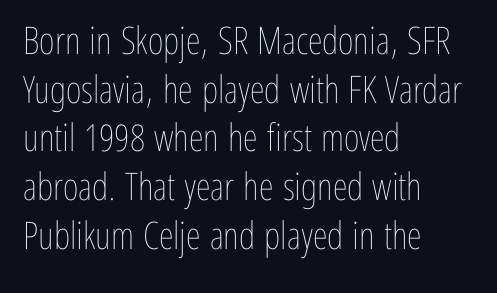
Style check: upright. Letters have the restrained weight of plain body copy at most. Honestly, the letter spacing is just normal — you wouldn't notice it. The lines in this sample share a left origin and differ only in where they stop. The letters advance in unequal steps, a hallmark of proportional type.
